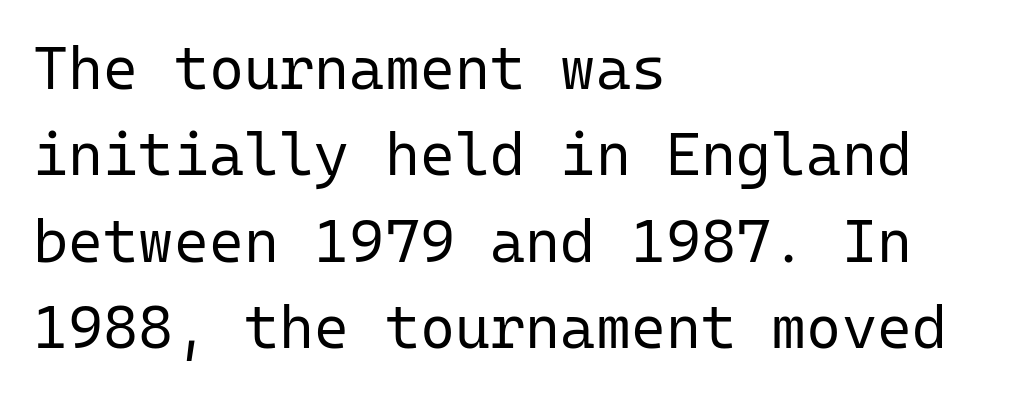
{"serif": "no", "italic": "no", "bold": "no", "weight": "regular", "width": "normal", "stroke_contrast": "low", "x_height": "medium", "monospaced": "yes", "underline": "no", "align": "left", "line_spacing": "normal", "line_spacing_ratio": 1.44, "letter_spacing": "normal", "letter_spacing_em": 0.0, "glyph_px": 60}
